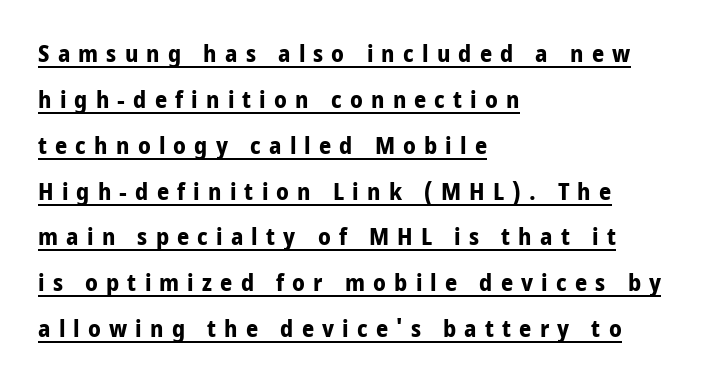
Horizontal bands of white between lines are thick stripes. Posture: vertical. Decoration check: the copy is underlined. Caption: multi-line text, flush left, ragged right. Inter-character spacing is expanded well beyond the font's built-in metrics.
